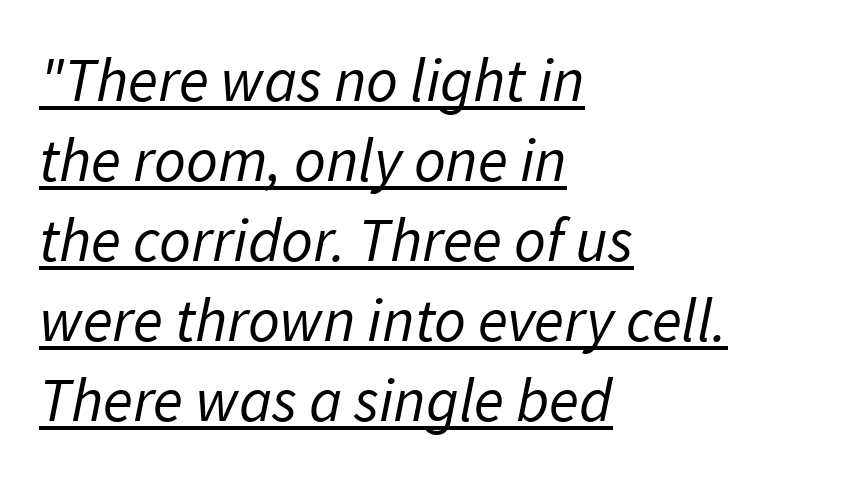
How would I describe the line gaps? Plain and ordinary. The paragraph has a hard left edge and a soft right edge. Characters follow at the spacing the type designer built in. The letters advance in unequal steps, a hallmark of proportional type. Each line of the rendering has a horizontal stroke beneath the glyphs.
